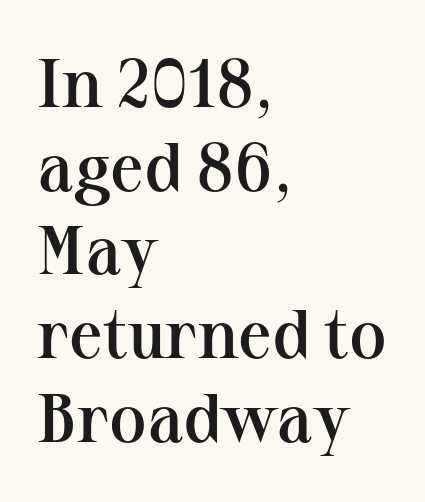
Stems and bowls a touch heavier than normal — semibold. Is this a sans? No — the strokes have serifs. There is no visible air inserted between adjacent glyphs. Think of a printed novel: that variable character pitch is what you see here. Only glyphs here, with clear space below each row.
